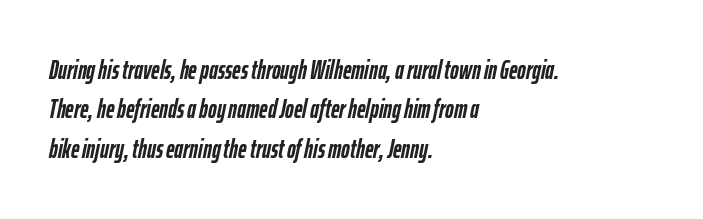
Q: Is the text bold? A: Yes.
Q: Is the text italic (slanted)? A: Yes, it leans right by about 12 degrees.
Q: Is the text underlined? A: No.
Q: How is the paragraph aligned? A: Left-aligned.
Q: Is the spacing between letters normal or unusually wide? A: Normal.
Q: Is the spacing between lines tight, normal or loose? A: Normal.
